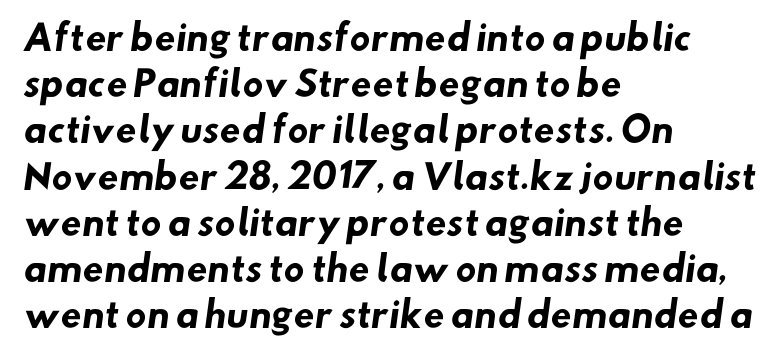
{"serif": "no", "bold": "yes", "weight": "heavy", "width": "normal", "stroke_contrast": "low", "x_height": "small", "monospaced": "no", "underline": "no", "align": "left", "line_spacing": "normal", "line_spacing_ratio": 1.36, "letter_spacing": "normal", "letter_spacing_em": 0.0, "glyph_px": 34}
